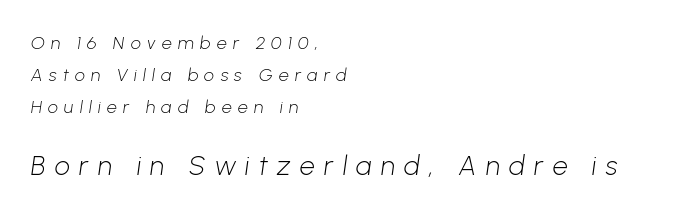
Characters follow at a spacing far wider than the type designer built in. The passage shown begins with its smaller block and ends with its larger one. Plain, unruled lines of type. The paragraph has a hard left edge and a soft right edge. Compared with a typical body face, this is equally light or lighter still.
